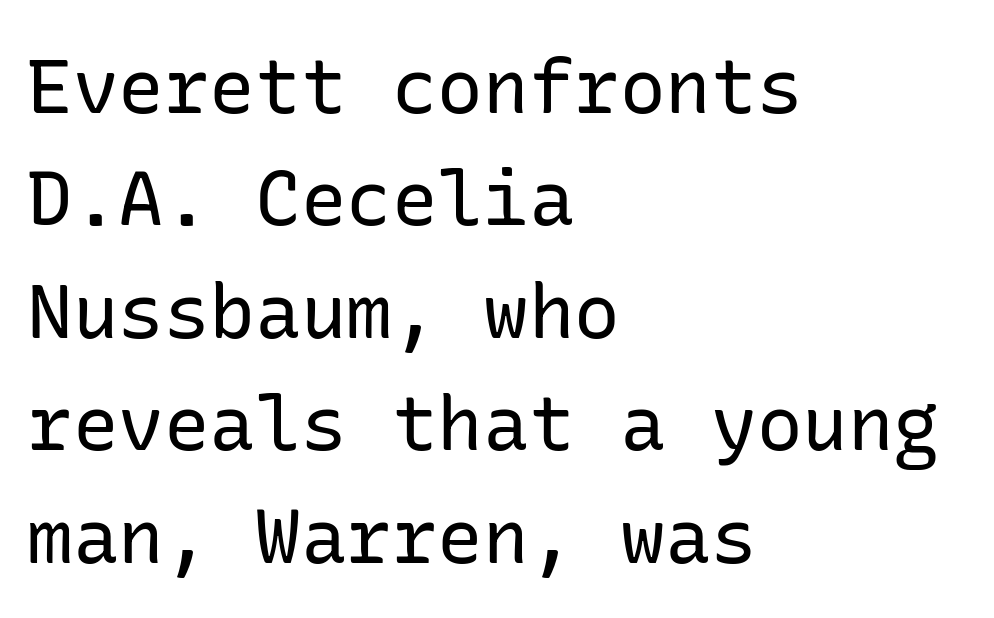
Underline: absent. Each stroke keeps to a modest, everyday thickness or less. The vertical gap from one line to the next is medium. A typesetter would call this zero additional tracking.
